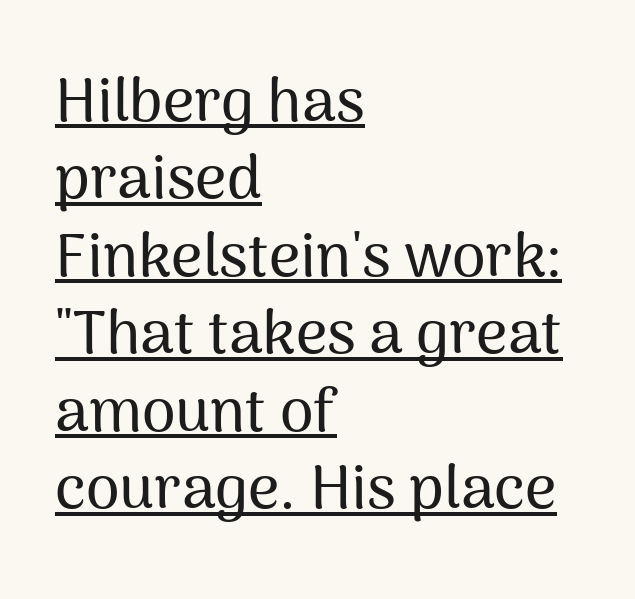
The image shows 61 px sans-serif type, upright; set left-aligned, normal line spacing (1.27x), normal letter spacing, underlined; medium stroke contrast and a medium x-height.
